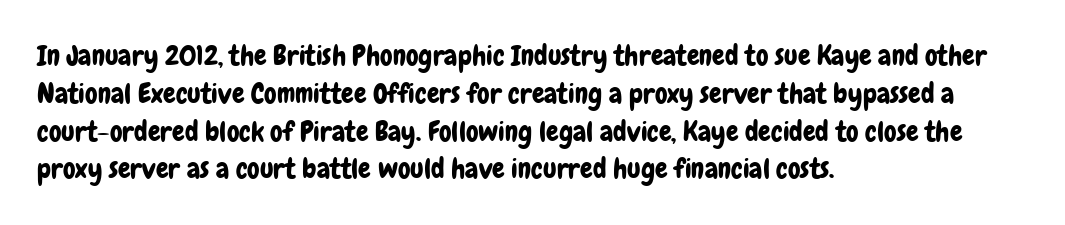
The compositor pushed each line to the left boundary. Upright lettering throughout. Note the varied advance widths — an 'i' is clearly narrower than an 'm'. Glyph-to-glyph distance matches everyday printed text.
